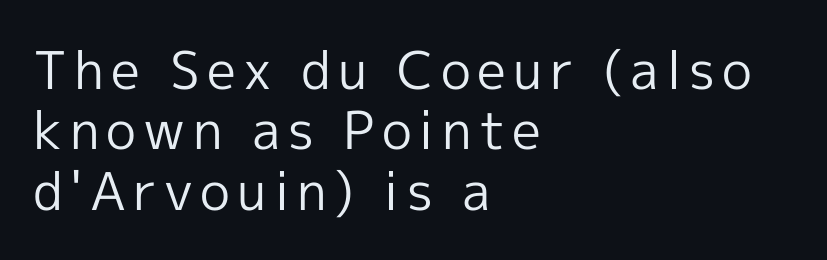
Spacing verdict: proportional, widths tailored to each character. The typesetting does not lean heavy: it is not bold. You can tell from the bare stems that sans-serif type was used. A typesetter would mark this as roman, not italic. Beneath every word, the page is bare. A student would call this left alignment; a typographer would say flush left, rag right.
